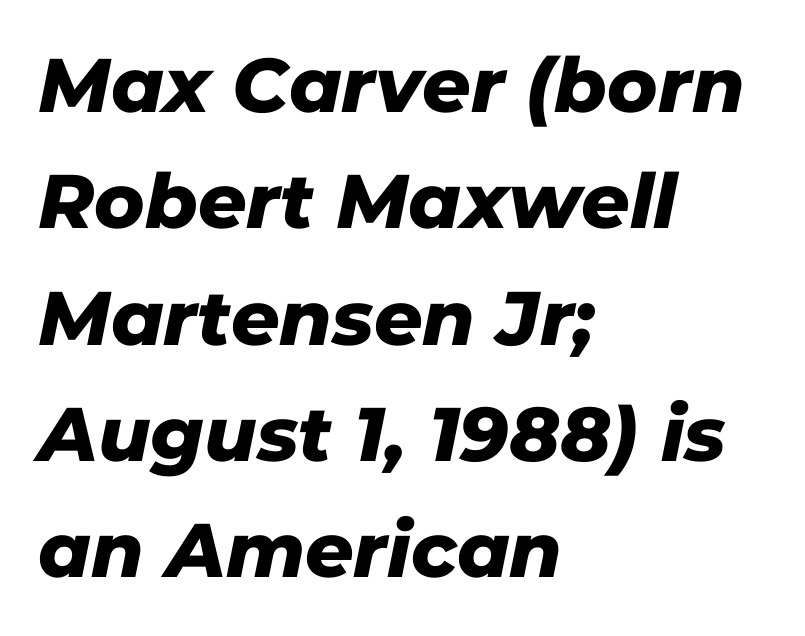
The foot of each line stays bare and open. The gaps between neighbouring characters are ordinary and unremarkable. Each new line begins a customary step beneath the previous one. Nothing sits at the stroke ends, so this counts as sans-serif. All the whitespace from short lines collects on the right.
